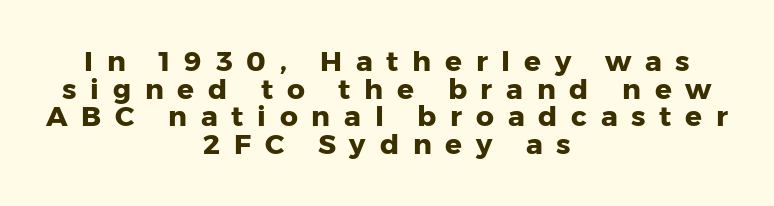
Q: Is the text bold? A: Yes.
Q: Is the text italic (slanted)? A: No, it is upright.
Q: Is the typeface a serif or a sans-serif typeface? A: Sans-serif.
Q: Is the text underlined? A: No.
Q: How is the paragraph aligned? A: Centered.
Q: Is the spacing between letters normal or unusually wide? A: Unusually wide.
Q: Is the spacing between lines tight, normal or loose? A: Tight.
Q: Width (condensed, normal, or wide)? A: Normal.
Q: Stroke contrast? A: Low.
Q: x-height? A: Medium.
Q: Monospaced? A: No.
